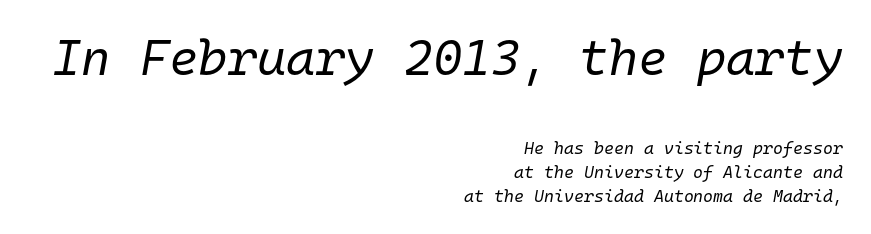
Q: Is the text bold? A: No.
Q: Is the text italic (slanted)? A: Yes, it leans right by about 10 degrees.
Q: Is the text underlined? A: No.
Q: How is the paragraph aligned? A: Right-aligned.
Q: Is the spacing between letters normal or unusually wide? A: Normal.
Q: Is the spacing between lines tight, normal or loose? A: Normal.
Q: Which block of text is set in a larger size, the first (top) or the second (bottom)? A: The first (top) one.
Q: Width (condensed, normal, or wide)? A: Normal.
Q: Stroke contrast? A: Low.
Q: x-height? A: Medium.
Q: Monospaced? A: Yes.
